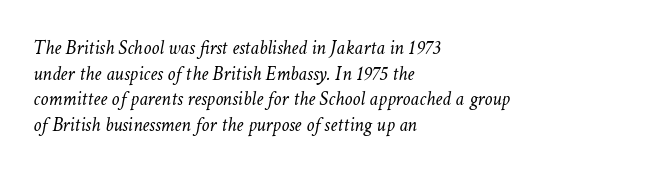
The rendering applies a slant to the glyphs. On a weight scale, this lands at 450 or below. The horizontal fit of the characters is conventional and even. The space beneath each line is pristine and unruled. The lines in this sample share a left origin and differ only in where they stop. How would I describe the line gaps? Plain and ordinary.
